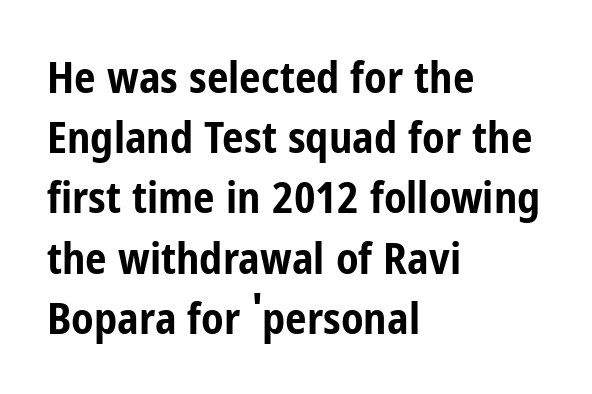
{"serif": "no", "italic": "no", "bold": "yes", "weight": "bold", "width": "condensed", "stroke_contrast": "low", "x_height": "medium", "monospaced": "no", "underline": "no", "align": "left", "line_spacing": "normal", "line_spacing_ratio": 1.4, "letter_spacing": "normal", "letter_spacing_em": 0.0, "glyph_px": 43}
